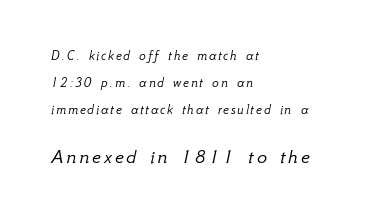
Q: Is the text bold? A: No.
Q: Is the text italic (slanted)? A: Yes, it leans right by about 12 degrees.
Q: Is the text underlined? A: No.
Q: How is the paragraph aligned? A: Left-aligned.
Q: Is the spacing between lines tight, normal or loose? A: Loose.
Q: Which block of text is set in a larger size, the first (top) or the second (bottom)? A: The second (bottom) one.
